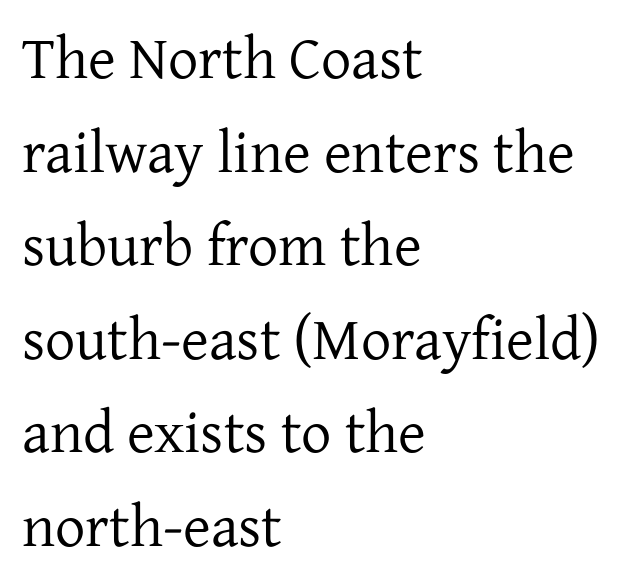
Font category for this specimen: serif. You could call the tracking neutral — neither tight nor loose. Heft: none added — not bold. A bare baseline throughout the passage. The paragraph shown leans on its left margin.
